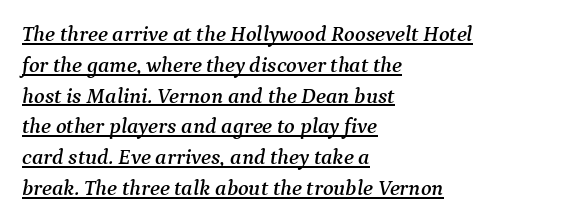
Q: Is the text italic (slanted)? A: Yes, it leans right by about 9 degrees.
Q: Is the text underlined? A: Yes.
Q: How is the paragraph aligned? A: Left-aligned.
Q: Is the spacing between letters normal or unusually wide? A: Normal.
Q: Is the spacing between lines tight, normal or loose? A: Normal.
